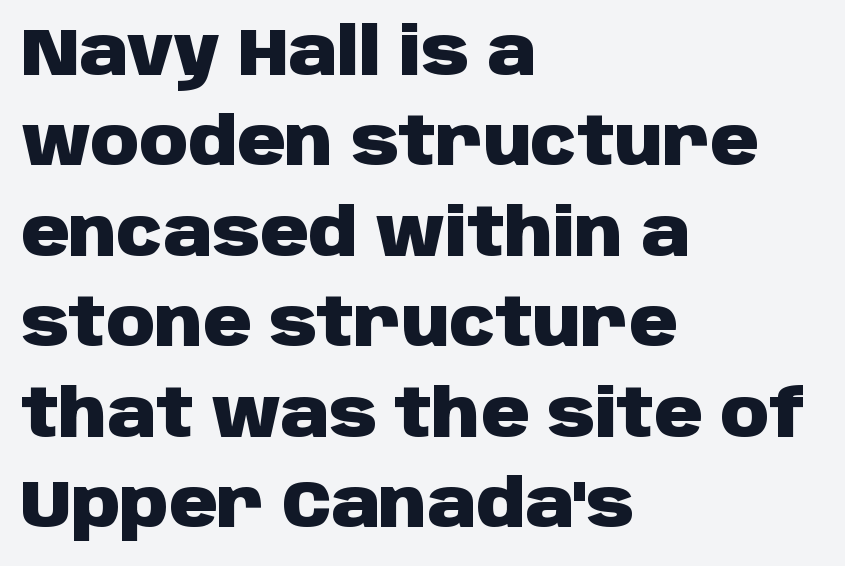
Typographically, this falls in the sans-serif category. Varying glyph widths throughout — classic text-font behaviour. The glyphs are unaccompanied by any horizontal stroke below them. You can tell it's not italic because the verticals are truly vertical. Stroke thickness is high; the sample reads as a true bold. A classic flush-left, rag-right setting is used for this passage.
